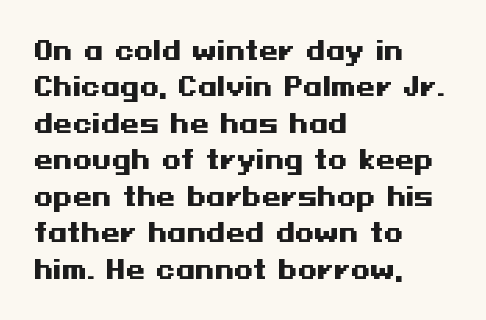
The image shows 25 px bold type, upright; set left-aligned, normal line spacing (1.46x), normal letter spacing, not underlined.
